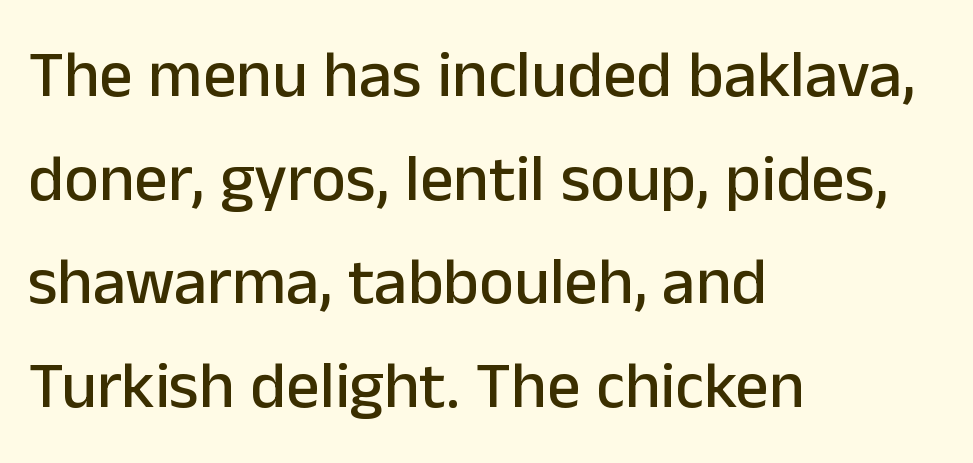
Q: Is the text italic (slanted)? A: No, it is upright.
Q: Is the typeface a serif or a sans-serif typeface? A: Sans-serif.
Q: Is the text underlined? A: No.
Q: How is the paragraph aligned? A: Left-aligned.
Q: Is the spacing between letters normal or unusually wide? A: Normal.
Q: Is the spacing between lines tight, normal or loose? A: Normal.
Q: Width (condensed, normal, or wide)? A: Normal.
Q: Stroke contrast? A: Low.
Q: x-height? A: Medium.
Q: Monospaced? A: No.
